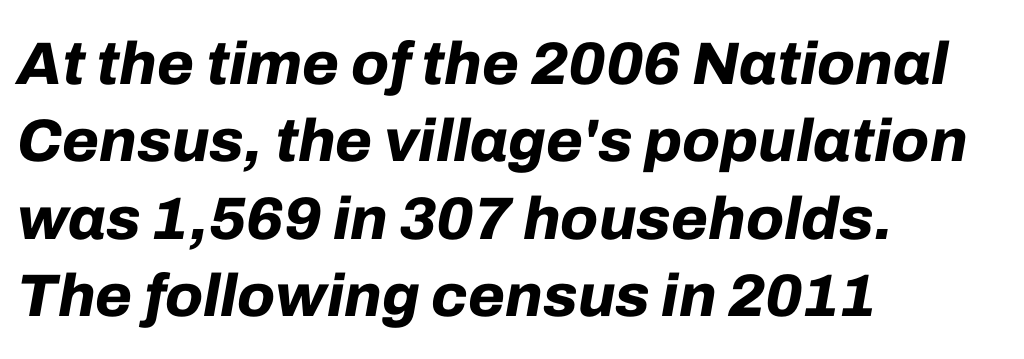
Q: Is the text bold? A: Yes.
Q: Is the text italic (slanted)? A: Yes, it leans right by about 10 degrees.
Q: Is the text underlined? A: No.
Q: How is the paragraph aligned? A: Left-aligned.
Q: Is the spacing between letters normal or unusually wide? A: Normal.
Q: Is the spacing between lines tight, normal or loose? A: Normal.
Q: Width (condensed, normal, or wide)? A: Normal.
Q: Stroke contrast? A: Low.
Q: x-height? A: Medium.
Q: Monospaced? A: No.
